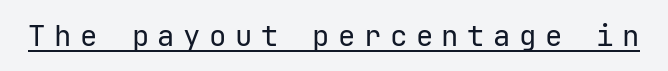
Q: Is the text bold? A: No.
Q: Is the text italic (slanted)? A: No, it is upright.
Q: Is the typeface a serif or a sans-serif typeface? A: Sans-serif.
Q: Is the text underlined? A: Yes.
Q: Is the spacing between letters normal or unusually wide? A: Unusually wide.
Q: Width (condensed, normal, or wide)? A: Normal.
Q: Stroke contrast? A: Low.
Q: x-height? A: Medium.
